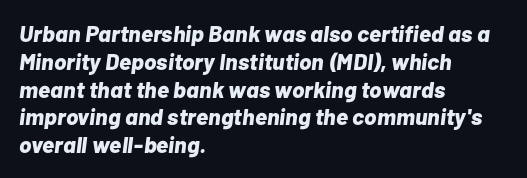
{"italic": "yes", "lean": "right", "slant_degrees": 7, "bold": "yes", "underline": "no", "align": "left", "line_spacing_ratio": 1.21, "letter_spacing": "normal", "letter_spacing_em": 0.0, "glyph_px": 23}
